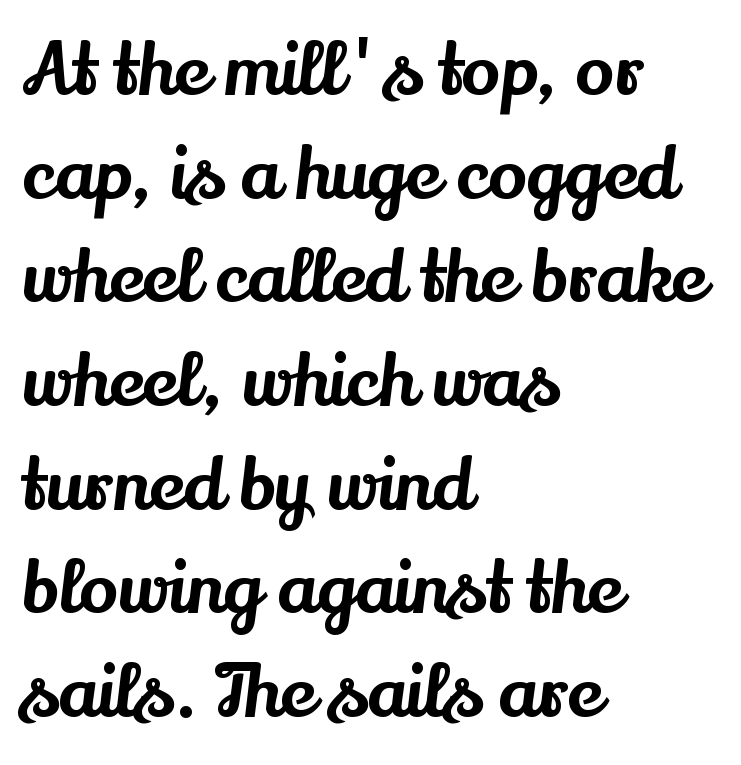
Plain, unruled lines of type. How are the letters spaced? Ordinarily, with no added tracking. Looks like regular typesetting: each glyph gets only the width it needs.
